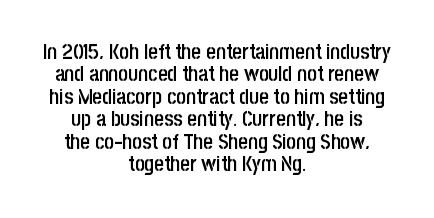
Q: Is the text bold? A: Semi-bold.
Q: Is the text italic (slanted)? A: No, it is upright.
Q: Is the text underlined? A: No.
Q: How is the paragraph aligned? A: Centered.
Q: Is the spacing between letters normal or unusually wide? A: Normal.
Q: Is the spacing between lines tight, normal or loose? A: Tight.
